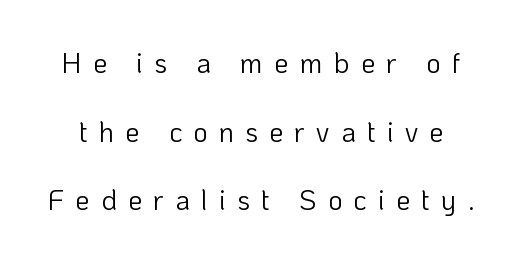
Glyph-to-glyph distance is far greater than everyday printed text. Serif or sans? Sans — the stroke terminals are bare. Unmarked baselines from the first word to the last. A typesetter would mark this as roman, not italic. Note the varied advance widths — an 'i' is clearly narrower than an 'm'. Baseline-to-baseline distance is far greater than the letter height.
